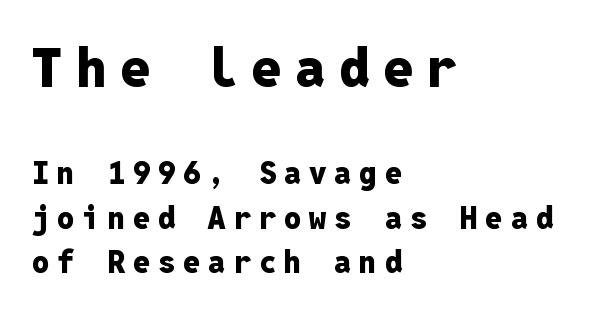
The image shows 54 px heavy sans-serif type, upright, monospaced; set left-aligned, normal line spacing (1.43x), unusually wide letter spacing (+0.25 em), not underlined; the first (top) block is 1.74x larger; low stroke contrast and a medium x-height.
